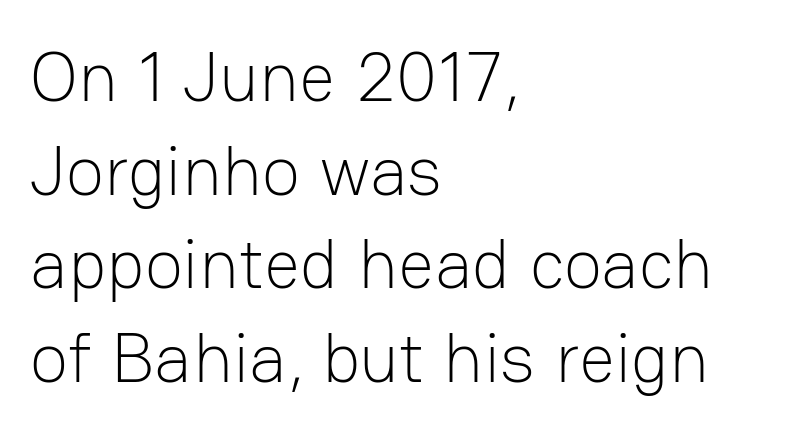
The image shows 71 px light sans-serif type, upright; set left-aligned, normal line spacing (1.32x), normal letter spacing, not underlined; low stroke contrast and a medium x-height.
